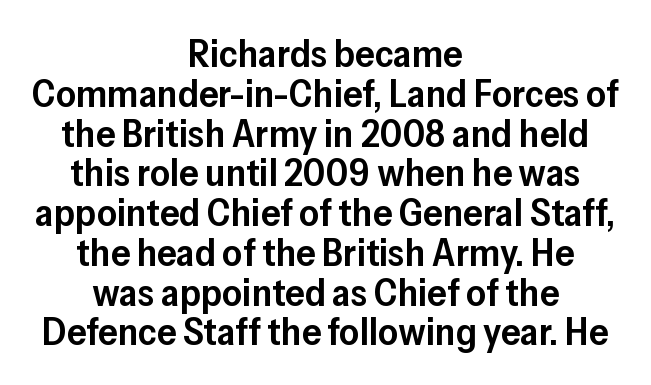
The image shows 39 px semibold sans-serif type, upright; set centered, tight line spacing (1.02x), normal letter spacing, not underlined; low stroke contrast and a medium x-height.
